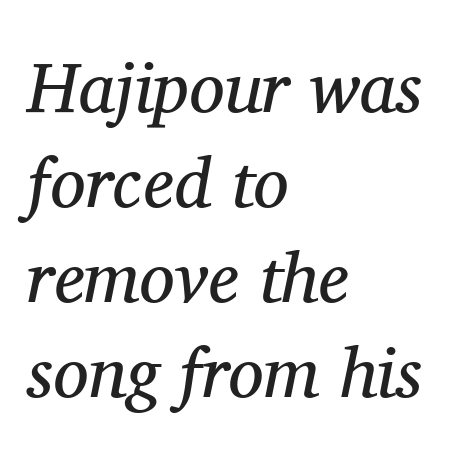
What stands out about the letter spacing? Nothing — it is the standard amount. The specimen omits any rule beneath the text block's lines. Think of a printed novel: that variable character pitch is what you see here. This is serif lettering, the kind often seen in printed books. The strokes are not fattened; the text isn't bold. What's the leading like? Ordinary, nothing unusual.
